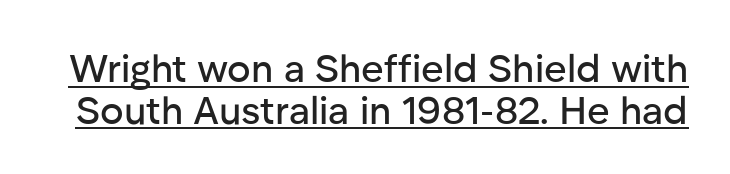
{"serif": "no", "italic": "no", "width": "normal", "stroke_contrast": "low", "x_height": "medium", "monospaced": "no", "underline": "yes", "line_spacing": "tight", "line_spacing_ratio": 1.07, "letter_spacing": "normal", "letter_spacing_em": 0.0, "glyph_px": 39}
